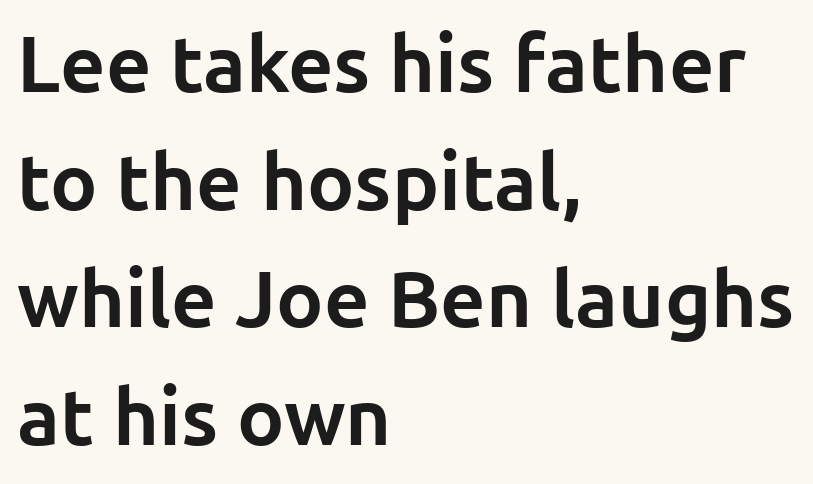
{"serif": "no", "italic": "no", "bold": "yes", "weight": "bold", "width": "normal", "stroke_contrast": "low", "x_height": "medium", "monospaced": "no", "underline": "no", "align": "left", "line_spacing": "normal", "line_spacing_ratio": 1.49, "letter_spacing": "normal", "letter_spacing_em": 0.0, "glyph_px": 79}
